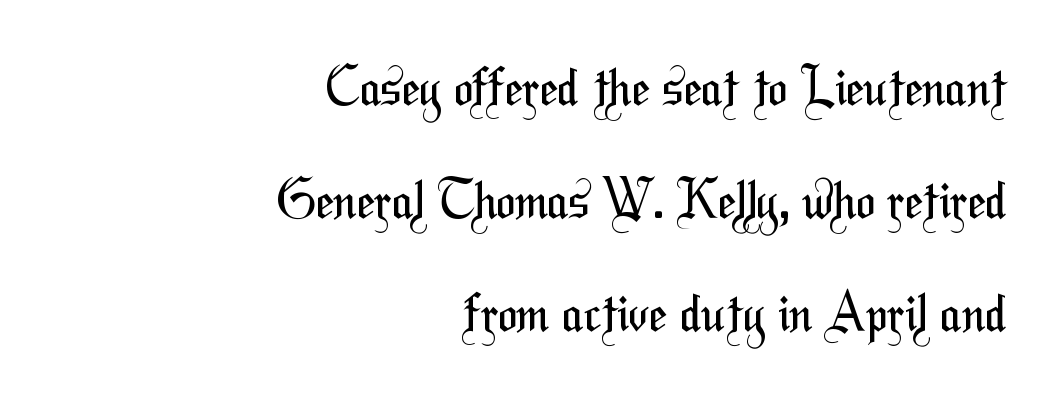
The image shows 51 px regular-weight, condensed sans-serif type; set right-aligned, loose line spacing (2.22x), normal letter spacing, not underlined; medium stroke contrast and a medium x-height.
